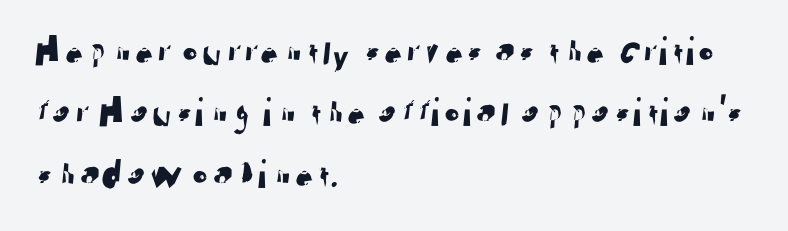
Q: Is the typeface a serif or a sans-serif typeface? A: Sans-serif.
Q: Is the text underlined? A: No.
Q: How is the paragraph aligned? A: Left-aligned.
Q: Is the spacing between letters normal or unusually wide? A: Normal.
Q: Is the spacing between lines tight, normal or loose? A: Normal.
Q: Width (condensed, normal, or wide)? A: Normal.
Q: Stroke contrast? A: Low.
Q: x-height? A: Medium.
Q: Monospaced? A: No.
